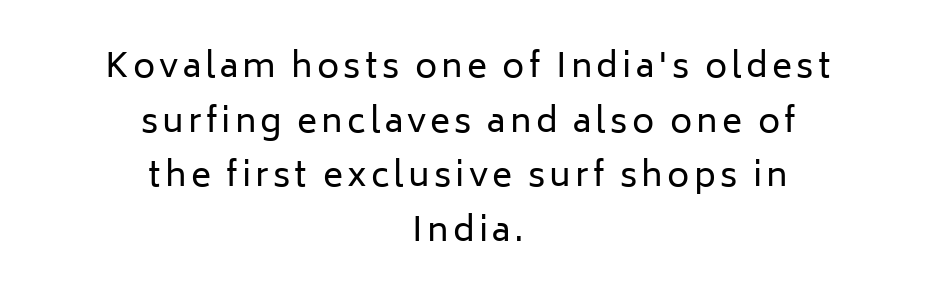
Stroke mass is kept to a normal reading level or below. The space beneath each line is pristine and unruled. Look at the bottom of the vertical strokes: they stop flat, with no serifs. Varying glyph widths throughout — classic text-font behaviour. Characters remain perfectly vertical along every line.
